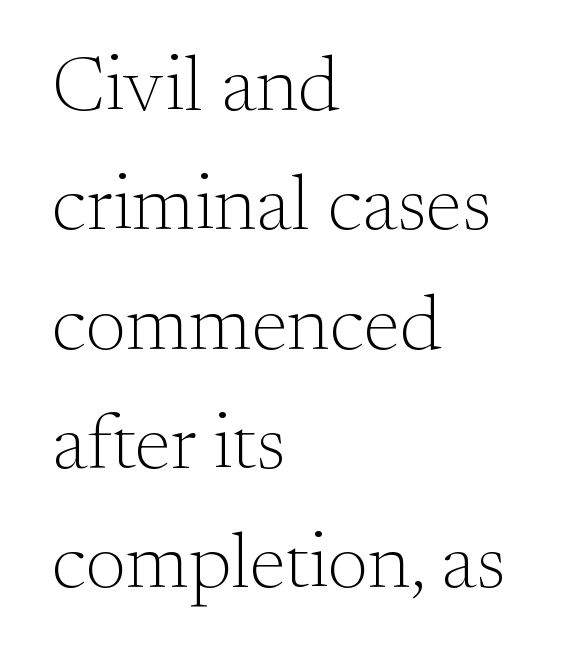
The image shows 78 px light serif type, upright; set left-aligned, normal line spacing (1.53x), normal letter spacing, not underlined; medium stroke contrast and a small x-height.
